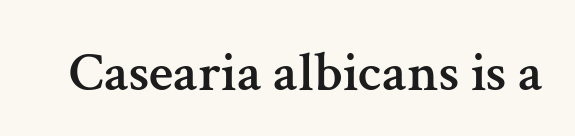
Little horizontal feet cap the strokes, marking this as serif type. Characters follow at the spacing the type designer built in. Tall strokes in this sample are plumb rather than angled. Think of a printed novel: that variable character pitch is what you see here.
